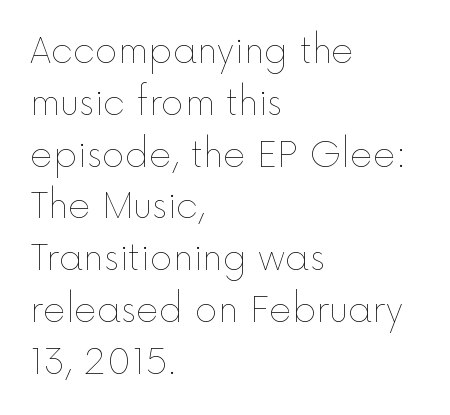
{"italic": "no", "bold": "no", "weight": "thin", "width": "normal", "x_height": "medium", "monospaced": "no", "underline": "no", "align": "left", "line_spacing": "normal", "line_spacing_ratio": 1.48, "letter_spacing": "normal", "letter_spacing_em": 0.0, "glyph_px": 35}
